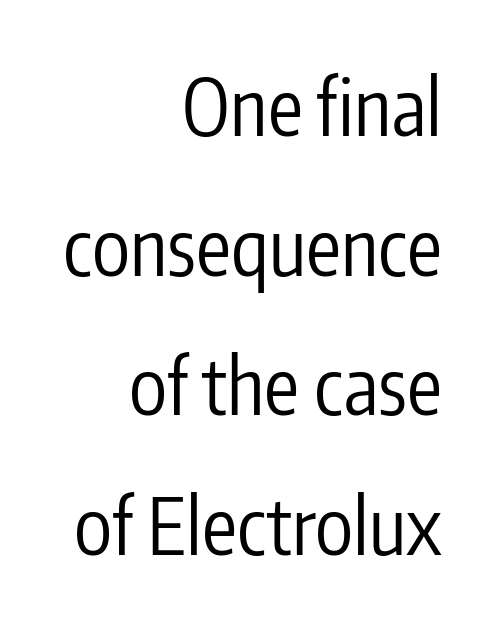
{"serif": "no", "italic": "no", "bold": "no", "weight": "regular", "width": "condensed", "stroke_contrast": "low", "x_height": "medium", "monospaced": "no", "underline": "no", "align": "right", "line_spacing_ratio": 1.79, "letter_spacing": "normal", "letter_spacing_em": 0.0, "glyph_px": 78}
